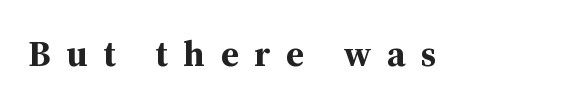
{"serif": "yes", "italic": "no", "bold": "yes", "weight": "bold", "width": "normal", "stroke_contrast": "medium", "x_height": "medium", "monospaced": "no", "underline": "no", "letter_spacing": "wide", "letter_spacing_em": 0.44, "glyph_px": 36}
